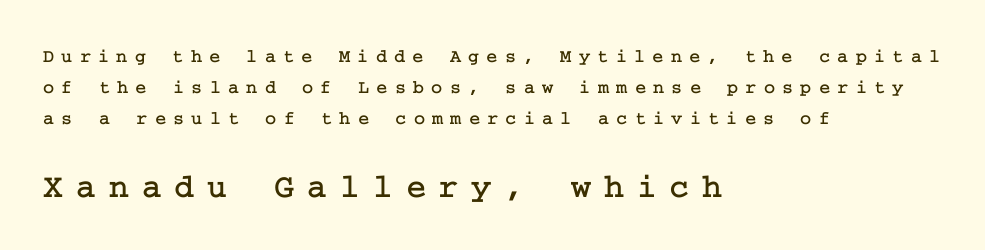
The space between consecutive lines is moderate. All the whitespace from short lines collects on the right. Quick note: underline off. The text was rendered using a seriffed face with decorative stroke endings. Tracking here is generous; glyphs stand well apart from one another. The second block has been scaled up relative to the first.
